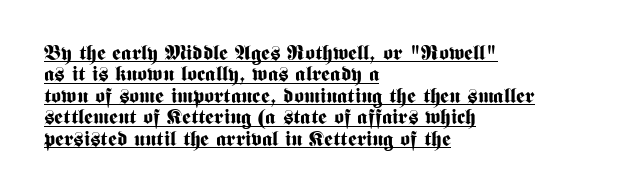
A dark, heavy texture on the line: the type is bold. These characters rest on top of a visible drawn line. This is roman type, the default non-slanted kind. Each new line begins almost immediately beneath the previous one. Tracking here is standard; glyphs follow each other at the usual distance. The paragraph shown leans on its left margin.
